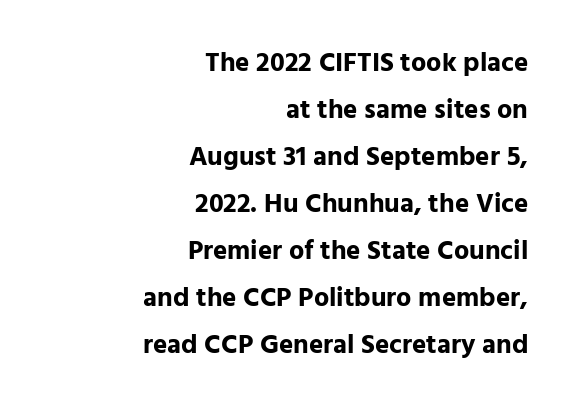
The image shows 27 px bold type, upright; set right-aligned, line spacing 1.74x, normal letter spacing, not underlined.
